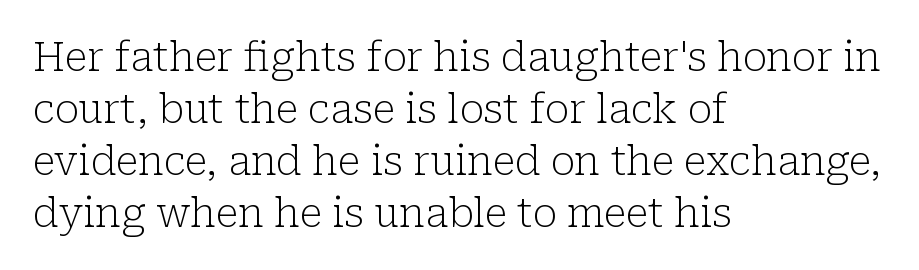
This block has exactly the height ordinary leading produces. The strokes carry an ordinary text weight at most. Tracking value appears to be zero — textbook default spacing. Here the designer chose a conventional face with non-uniform glyph widths. Upright lettering throughout. Casual observation: everything's shoved over to the left.
